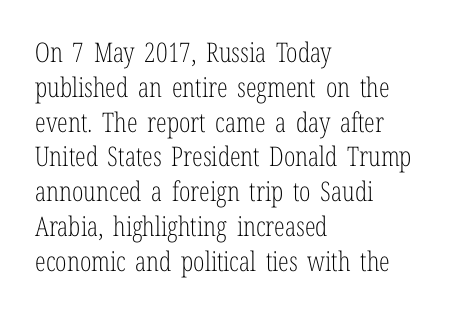
This sample keeps an unexceptional amount of space between lines. Characters remain perfectly vertical along every line. The gap between lines stays unmarked. Is this a heavy cut? Hardly; it is regular or lighter.
